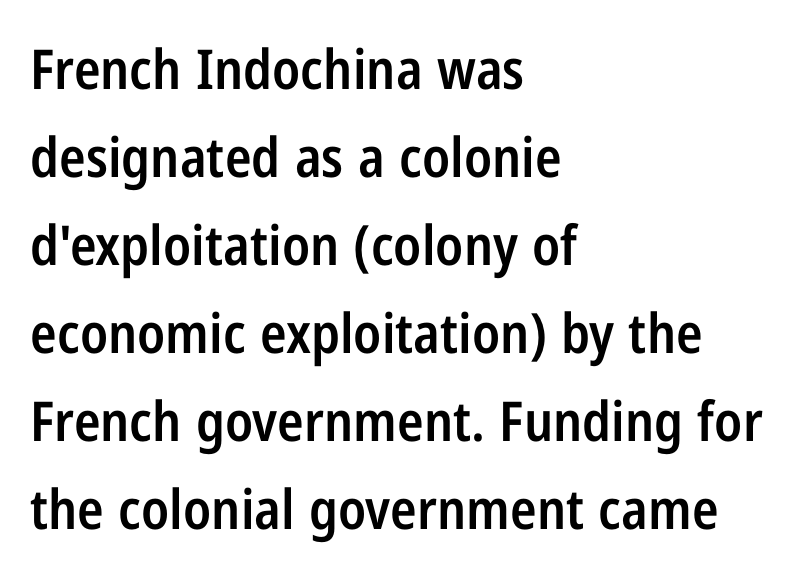
The image shows 55 px semibold, condensed sans-serif type, upright; set left-aligned, normal line spacing (1.6x), normal letter spacing, not underlined; low stroke contrast and a medium x-height.
